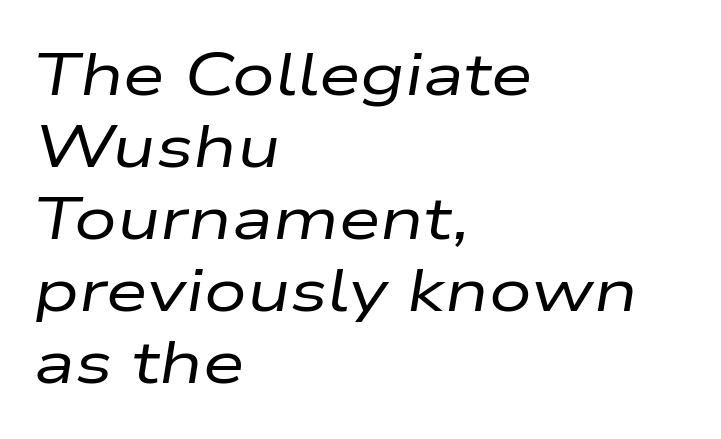
{"italic": "yes", "lean": "right", "slant_degrees": 9, "bold": "no", "weight": "regular", "width": "wide", "stroke_contrast": "low", "x_height": "medium", "monospaced": "no", "underline": "no", "align": "left", "line_spacing_ratio": 1.2, "letter_spacing": "normal", "letter_spacing_em": 0.0, "glyph_px": 60}
